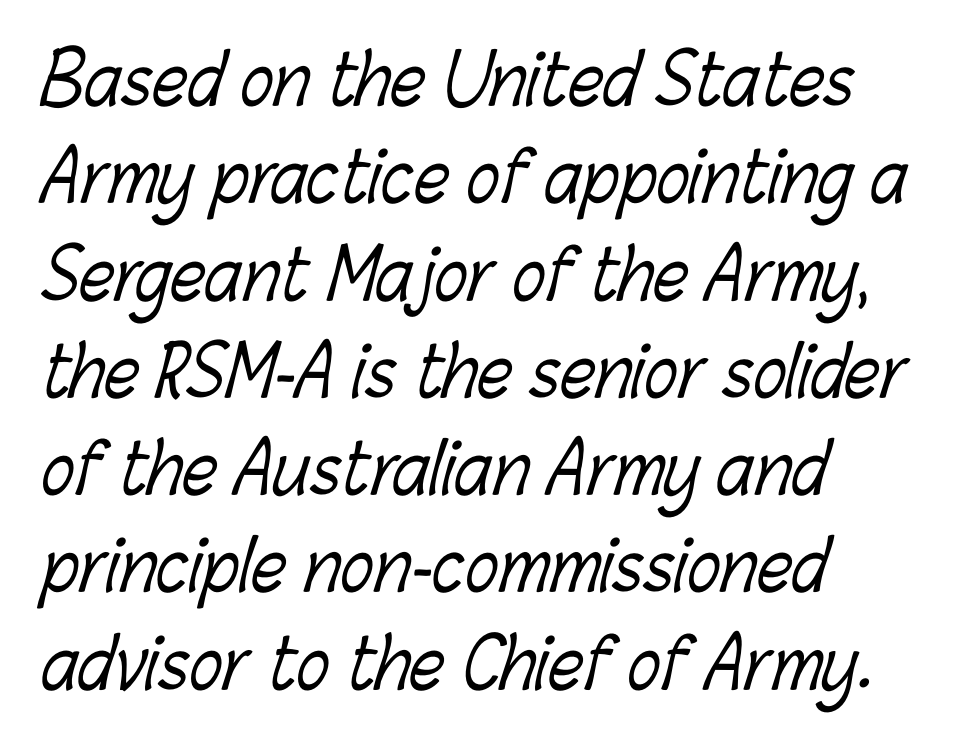
{"bold": "no", "weight": "light", "width": "condensed", "stroke_contrast": "low", "x_height": "medium", "monospaced": "no", "underline": "no", "align": "left", "line_spacing": "normal", "line_spacing_ratio": 1.41, "letter_spacing": "normal", "letter_spacing_em": 0.0, "glyph_px": 69}
